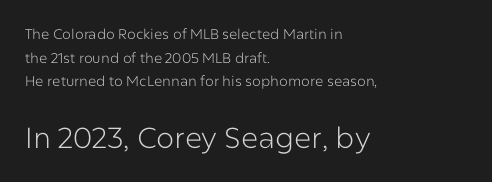
Q: Is the text bold? A: No.
Q: Is the text italic (slanted)? A: No, it is upright.
Q: Is the typeface a serif or a sans-serif typeface? A: Sans-serif.
Q: Is the text underlined? A: No.
Q: How is the paragraph aligned? A: Left-aligned.
Q: Is the spacing between letters normal or unusually wide? A: Normal.
Q: Is the spacing between lines tight, normal or loose? A: Normal.
Q: Which block of text is set in a larger size, the first (top) or the second (bottom)? A: The second (bottom) one.
Q: Width (condensed, normal, or wide)? A: Normal.
Q: Stroke contrast? A: Low.
Q: x-height? A: Medium.
Q: Monospaced? A: No.
